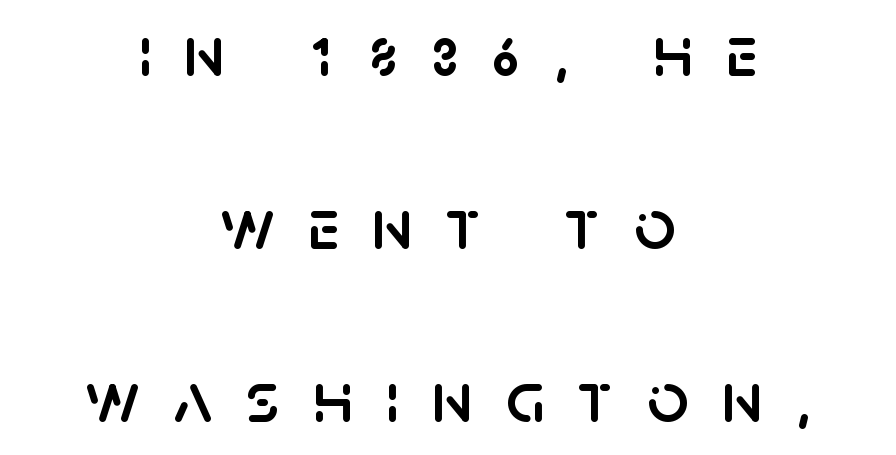
The image shows 73 px sans-serif type, upright; set centered, loose line spacing (2.37x), unusually wide letter spacing (+0.45 em), not underlined; low stroke contrast and a large x-height.
